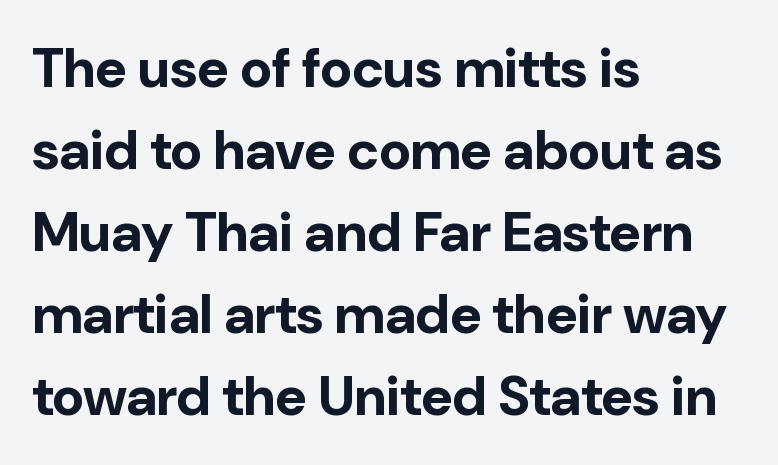
The passage is arranged the way most books set body copy — flush left. Standard letterfit; no display-style spreading of the glyphs. Letterform terminals end flat and unadorned throughout the passage. Strong, thick strokes mark this as bold type. Ordinary non-slanted type is in use. A clean baseline with only descenders dipping below it.
